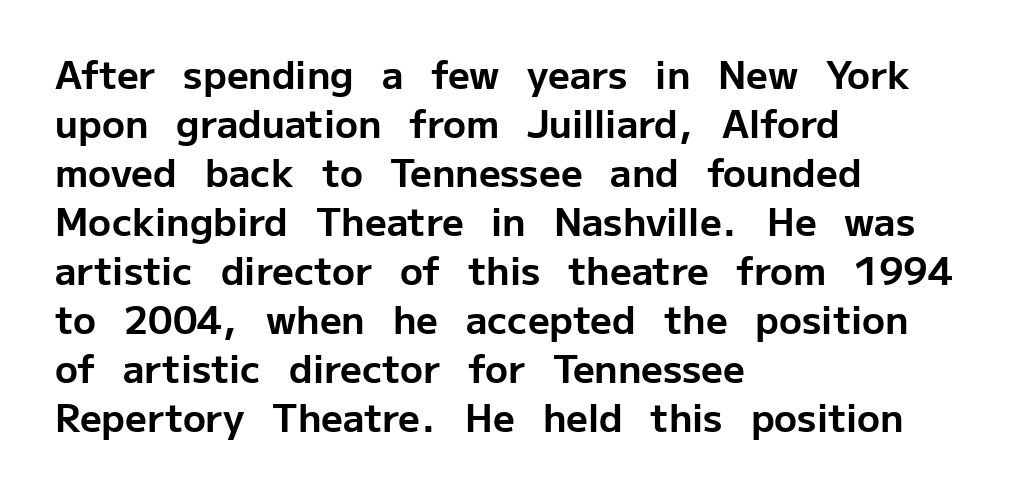
Q: Is the text bold? A: Yes.
Q: Is the text italic (slanted)? A: No, it is upright.
Q: Is the typeface a serif or a sans-serif typeface? A: Sans-serif.
Q: Is the text underlined? A: No.
Q: How is the paragraph aligned? A: Left-aligned.
Q: Is the spacing between letters normal or unusually wide? A: Normal.
Q: Is the spacing between lines tight, normal or loose? A: Normal.
Q: Width (condensed, normal, or wide)? A: Normal.
Q: Stroke contrast? A: Low.
Q: x-height? A: Medium.
Q: Monospaced? A: No.
